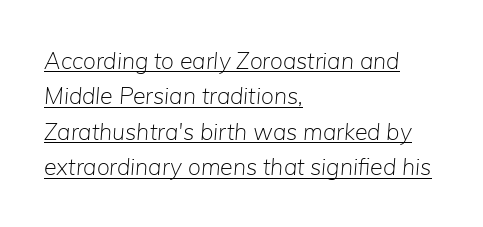
The image shows 23 px text type, italic (leaning right); set left-aligned, normal line spacing (1.54x), normal letter spacing, underlined.
